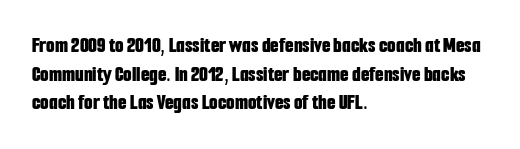
{"italic": "no", "bold": "yes", "underline": "no", "align": "left", "line_spacing": "normal", "line_spacing_ratio": 1.3, "letter_spacing": "normal", "letter_spacing_em": 0.0, "glyph_px": 22}
